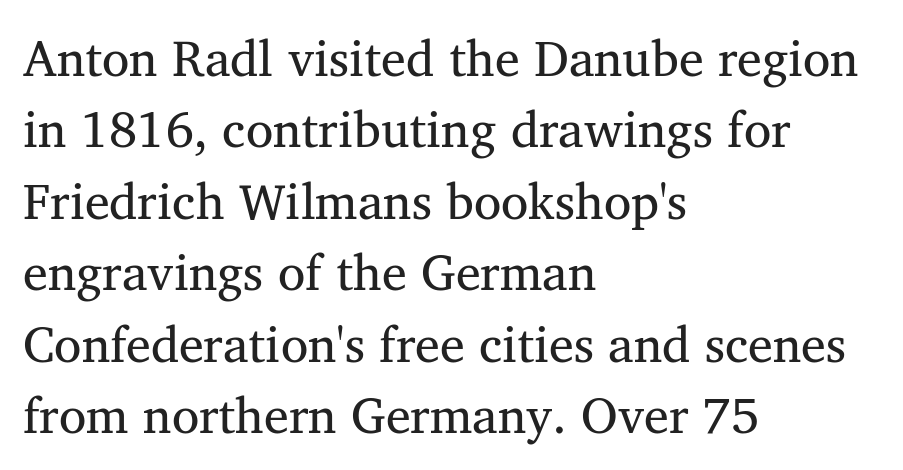
{"serif": "yes", "italic": "no", "bold": "no", "weight": "regular", "width": "normal", "stroke_contrast": "medium", "x_height": "medium", "monospaced": "no", "underline": "no", "align": "left", "line_spacing": "normal", "line_spacing_ratio": 1.43, "letter_spacing": "normal", "letter_spacing_em": 0.0, "glyph_px": 50}
